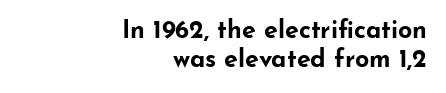
Q: Is the text bold? A: Yes.
Q: Is the text italic (slanted)? A: No, it is upright.
Q: Is the text underlined? A: No.
Q: How is the paragraph aligned? A: Right-aligned.
Q: Is the spacing between letters normal or unusually wide? A: Normal.
Q: Is the spacing between lines tight, normal or loose? A: Tight.
